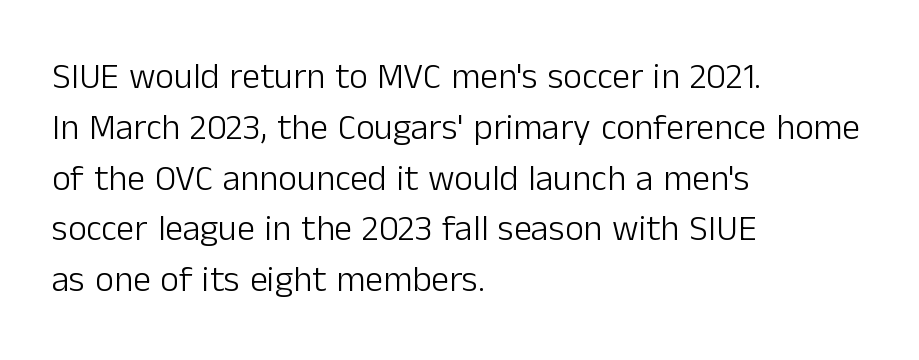
The image shows 36 px light sans-serif type, upright; set left-aligned, normal line spacing (1.41x), normal letter spacing, not underlined; low stroke contrast and a medium x-height.
